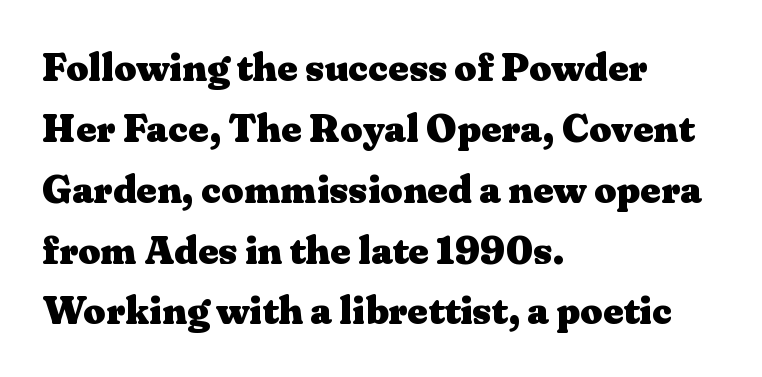
Q: Is the text bold? A: Yes.
Q: Is the text italic (slanted)? A: No, it is upright.
Q: Is the typeface a serif or a sans-serif typeface? A: Serif.
Q: Is the text underlined? A: No.
Q: How is the paragraph aligned? A: Left-aligned.
Q: Is the spacing between letters normal or unusually wide? A: Normal.
Q: Is the spacing between lines tight, normal or loose? A: Normal.
Q: Width (condensed, normal, or wide)? A: Wide.
Q: Stroke contrast? A: Medium.
Q: x-height? A: Medium.
Q: Monospaced? A: No.
